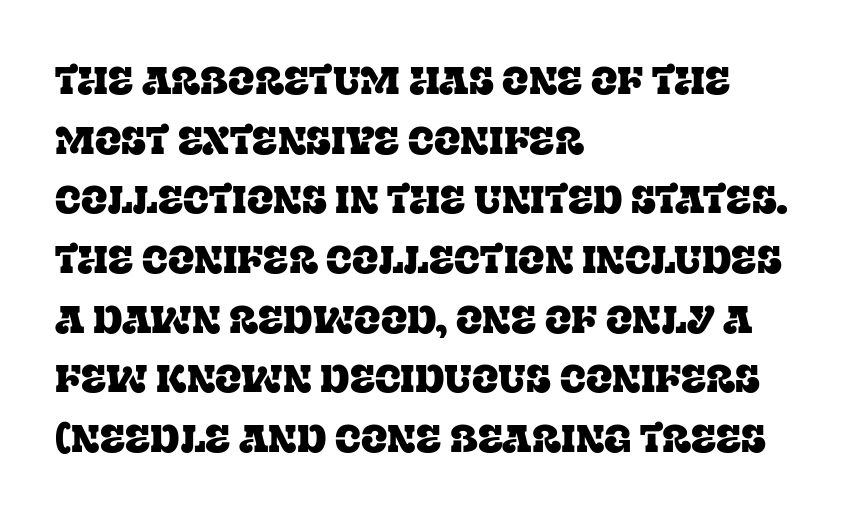
Q: Is the text italic (slanted)? A: No, it is upright.
Q: Is the typeface a serif or a sans-serif typeface? A: Serif.
Q: Is the text underlined? A: No.
Q: How is the paragraph aligned? A: Left-aligned.
Q: Is the spacing between letters normal or unusually wide? A: Normal.
Q: Is the spacing between lines tight, normal or loose? A: Normal.
Q: Width (condensed, normal, or wide)? A: Normal.
Q: Stroke contrast? A: Low.
Q: x-height? A: Large.
Q: Monospaced? A: No.
